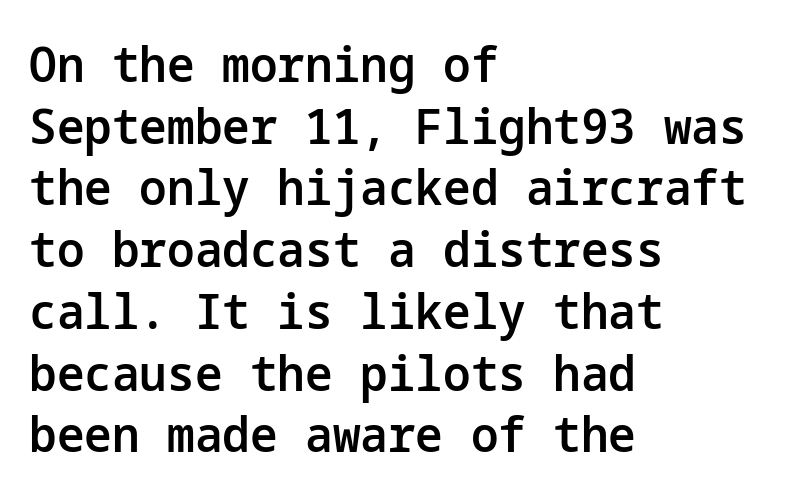
Notice how descenders clear the ascenders below comfortably — that's standard leading. The space beneath each line is pristine and unruled. Here the glyphs are tracked normally, forming tight word shapes. A classic flush-left, rag-right setting is used for this passage. Nothing sits at the stroke ends, so this counts as sans-serif.
